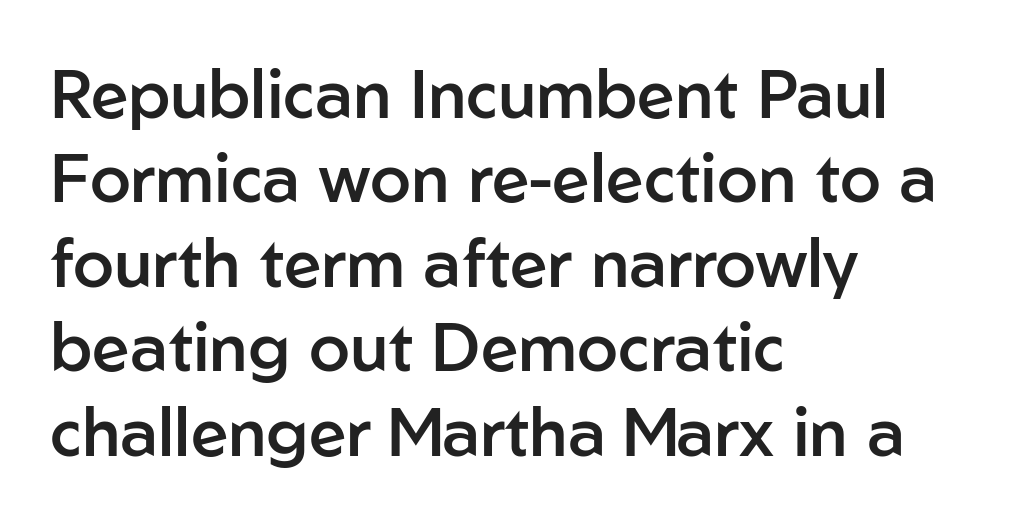
Q: Is the text bold? A: Semi-bold.
Q: Is the text italic (slanted)? A: No, it is upright.
Q: Is the typeface a serif or a sans-serif typeface? A: Sans-serif.
Q: Is the text underlined? A: No.
Q: How is the paragraph aligned? A: Left-aligned.
Q: Is the spacing between letters normal or unusually wide? A: Normal.
Q: Is the spacing between lines tight, normal or loose? A: Normal.
Q: Width (condensed, normal, or wide)? A: Normal.
Q: Stroke contrast? A: Low.
Q: x-height? A: Medium.
Q: Monospaced? A: No.
